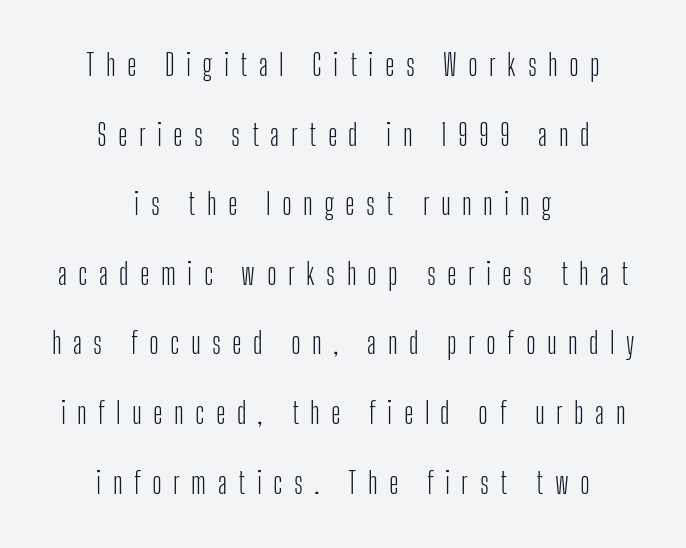
The image shows 29 px light, condensed sans-serif type, upright; set centered, loose line spacing (2.4x), unusually wide letter spacing (+0.39 em), not underlined; low stroke contrast and a medium x-height.
